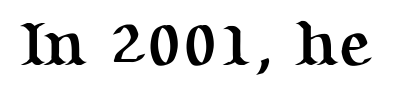
Each row of text sits above clean, open space. The sample has been set heavy, in full bold. These lines keep a tight, regular rhythm from letter to letter. Italic: no, the glyphs are upright roman. Does the type have serifs? Yes, each stem ends in a small foot. Character widths vary here, with narrow letters taking less room than wide ones.
